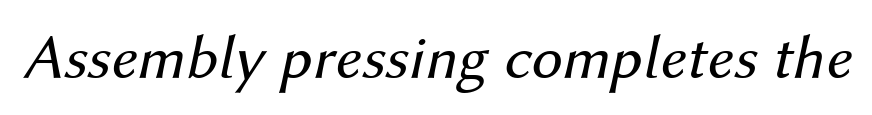
The image shows 63 px regular-weight type, italic (leaning right); set normal letter spacing, not underlined; medium stroke contrast and a medium x-height.
